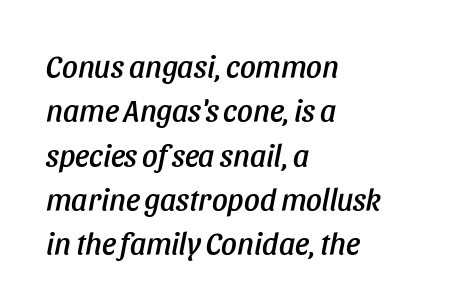
Q: Is the text italic (slanted)? A: Yes, it leans right by about 11 degrees.
Q: Is the text underlined? A: No.
Q: How is the paragraph aligned? A: Left-aligned.
Q: Is the spacing between letters normal or unusually wide? A: Normal.
Q: Is the spacing between lines tight, normal or loose? A: Normal.
Q: Width (condensed, normal, or wide)? A: Condensed.
Q: Stroke contrast? A: Low.
Q: x-height? A: Large.
Q: Monospaced? A: No.
